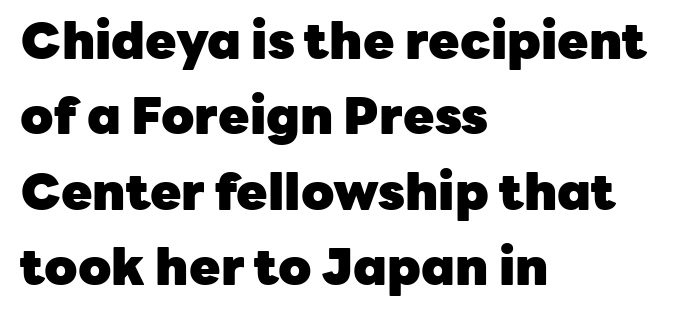
The ragged edge is on the right, which tells us the setting is flush left. Vertical strokes here are truly vertical. The letters advance in unequal steps, a hallmark of proportional type. The rendering shows plain stroke endings on the letterforms — a sans-serif design. This is heavy type, rendered in bold.
